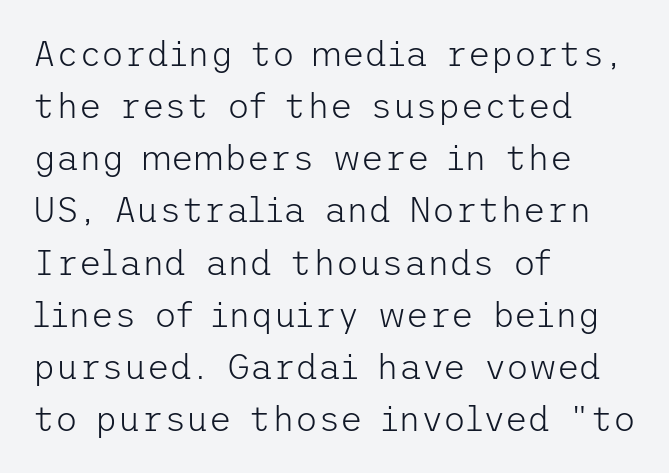
The rows are spaced the way most documents space them. The lettering stays uniformly vertical, giving the passage a roman look. The gaps between neighbouring characters are ordinary and unremarkable. Note: no serifs on the glyphs. The setting favours the left margin, as ordinary paragraphs usually do.
